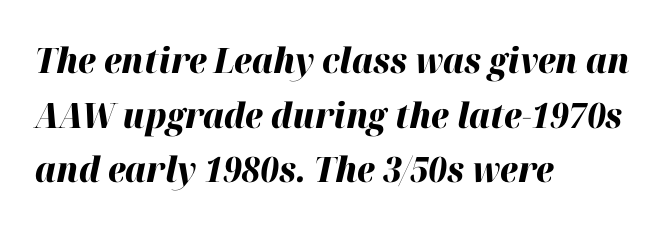
{"italic": "yes", "lean": "right", "slant_degrees": 12, "bold": "yes", "weight": "heavy", "width": "normal", "stroke_contrast": "high", "x_height": "medium", "monospaced": "no", "underline": "no", "align": "left", "line_spacing": "normal", "line_spacing_ratio": 1.56, "letter_spacing": "normal", "letter_spacing_em": 0.0, "glyph_px": 35}
